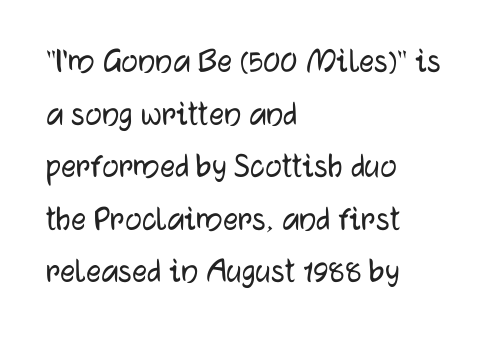
Anything drawn beneath the words? Only blank space. A sans-serif font was chosen for this passage. The type is set solid horizontally, with unmodified tracking. The rag falls on the right side of this text block. Varying glyph widths throughout — classic text-font behaviour.
